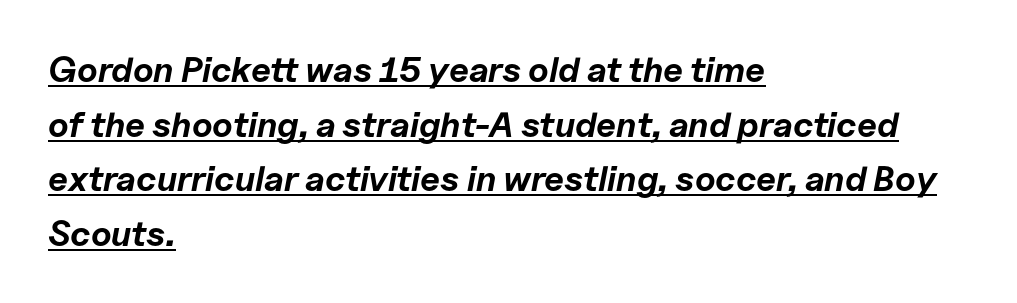
{"italic": "yes", "lean": "right", "slant_degrees": 11, "bold": "yes", "weight": "bold", "width": "normal", "stroke_contrast": "low", "x_height": "medium", "monospaced": "no", "underline": "yes", "align": "left", "line_spacing": "normal", "line_spacing_ratio": 1.56, "letter_spacing": "normal", "letter_spacing_em": 0.0, "glyph_px": 35}
